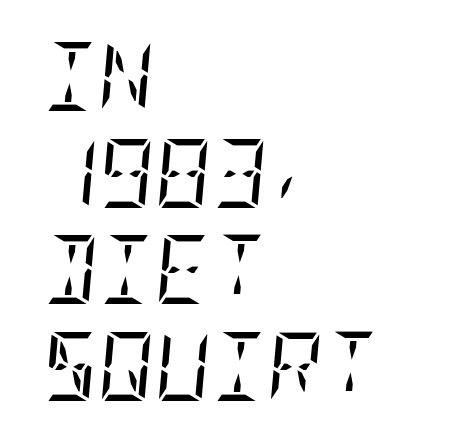
{"serif": "yes", "italic": "yes", "lean": "right", "slant_degrees": 5, "bold": "no", "weight": "regular", "width": "condensed", "stroke_contrast": "low", "x_height": "large", "underline": "no", "align": "left", "line_spacing": "normal", "line_spacing_ratio": 1.4, "letter_spacing": "normal", "letter_spacing_em": 0.0, "glyph_px": 69}
